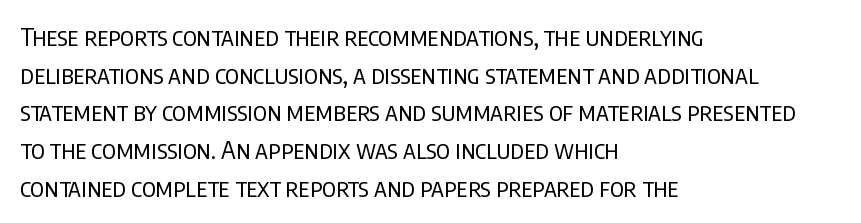
{"italic": "no", "bold": "no", "underline": "no", "align": "left", "line_spacing": "normal", "line_spacing_ratio": 1.51, "letter_spacing": "normal", "letter_spacing_em": 0.0, "glyph_px": 25}
